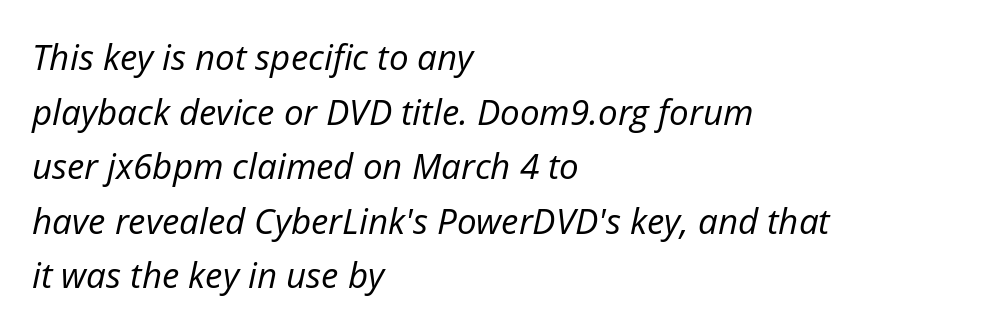
Q: Is the text bold? A: No.
Q: Is the text italic (slanted)? A: Yes, it leans right by about 12 degrees.
Q: Is the text underlined? A: No.
Q: How is the paragraph aligned? A: Left-aligned.
Q: Is the spacing between letters normal or unusually wide? A: Normal.
Q: Is the spacing between lines tight, normal or loose? A: Normal.
Q: Width (condensed, normal, or wide)? A: Normal.
Q: Stroke contrast? A: Low.
Q: x-height? A: Medium.
Q: Monospaced? A: No.
